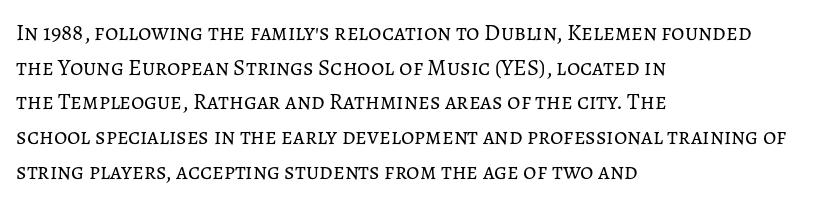
Vertical strokes here are truly vertical. Is the block centered? No — it sits flush against the left margin. Standard letterfit; no display-style spreading of the glyphs. This is not heavy type; no bold has been used.
